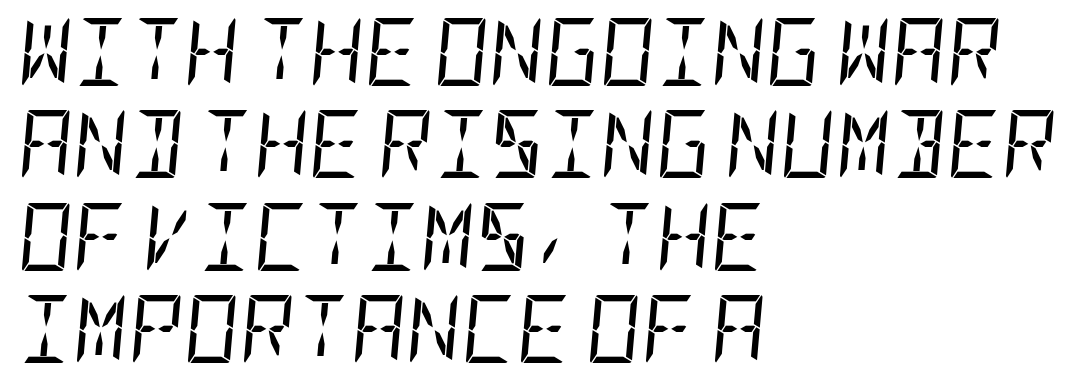
Q: Is the text bold? A: No.
Q: Is the text italic (slanted)? A: Yes, it leans right by about 5 degrees.
Q: Is the text underlined? A: No.
Q: How is the paragraph aligned? A: Left-aligned.
Q: Is the spacing between letters normal or unusually wide? A: Normal.
Q: Is the spacing between lines tight, normal or loose? A: Normal.
Q: Width (condensed, normal, or wide)? A: Condensed.
Q: Stroke contrast? A: Low.
Q: x-height? A: Large.
